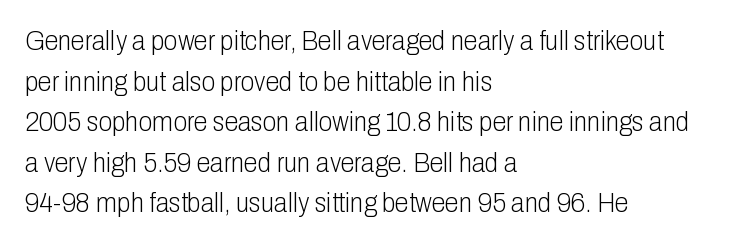
Q: Is the text bold? A: No.
Q: Is the text italic (slanted)? A: No, it is upright.
Q: Is the typeface a serif or a sans-serif typeface? A: Sans-serif.
Q: Is the text underlined? A: No.
Q: How is the paragraph aligned? A: Left-aligned.
Q: Is the spacing between letters normal or unusually wide? A: Normal.
Q: Is the spacing between lines tight, normal or loose? A: Normal.
Q: Width (condensed, normal, or wide)? A: Condensed.
Q: Stroke contrast? A: Low.
Q: x-height? A: Medium.
Q: Monospaced? A: No.
